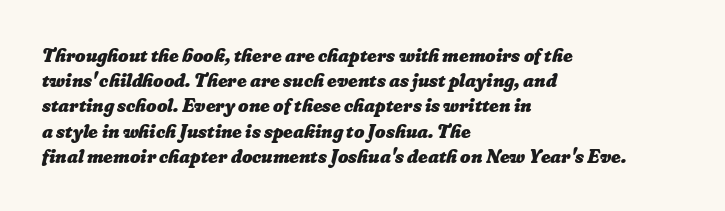
{"bold": "yes", "underline": "no", "align": "left", "line_spacing": "normal", "line_spacing_ratio": 1.26, "letter_spacing": "normal", "letter_spacing_em": 0.0, "glyph_px": 20}
